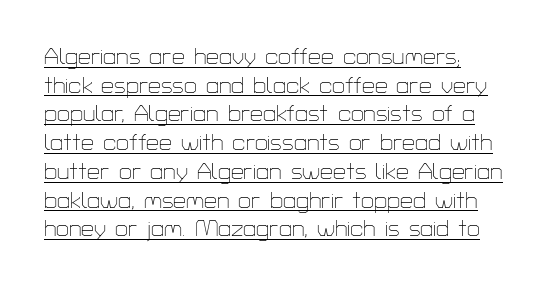
{"italic": "no", "bold": "no", "underline": "yes", "line_spacing": "normal", "line_spacing_ratio": 1.25, "letter_spacing": "normal", "letter_spacing_em": 0.0, "glyph_px": 23}
